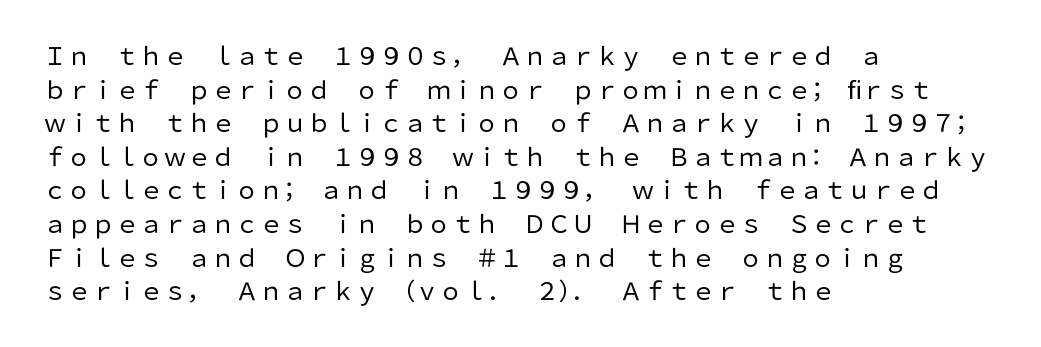
{"italic": "no", "bold": "no", "underline": "no", "align": "left", "line_spacing": "normal", "line_spacing_ratio": 1.4, "letter_spacing": "normal", "letter_spacing_em": 0.0, "glyph_px": 24}
